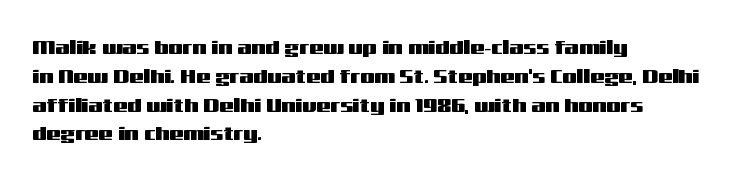
The image shows 20 px text type, upright; set left-aligned, normal line spacing (1.44x), normal letter spacing, not underlined.
